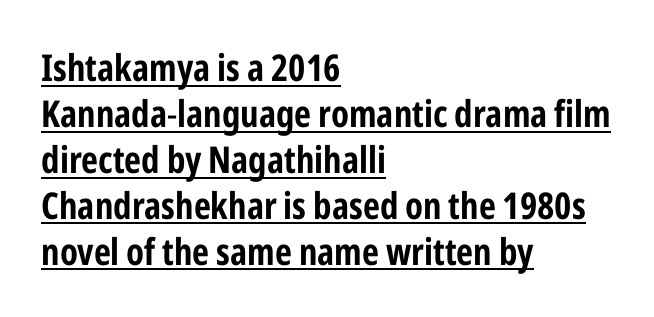
What decoration does the sample have? An underline. Tracking here is standard; glyphs follow each other at the usual distance. Regarding serifs, this sample does without them. Posture: upright roman. This sample has the flowing, uneven cadence of proportional lettering. Horizontally, the lines are justified to the leading edge only.
